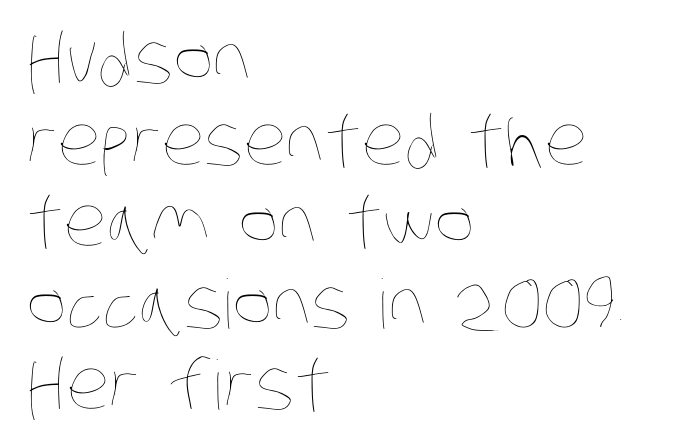
The paragraph shown leans on its left margin. Bold? No — there's no thickening of the strokes. Bare-footed words on every line. The type is set solid horizontally, with unmodified tracking.
